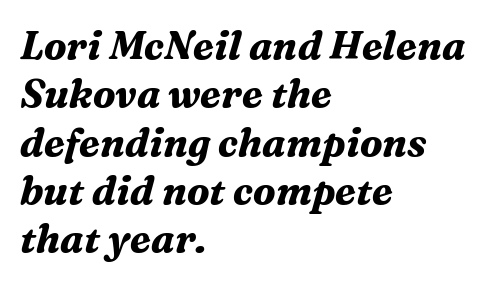
The image shows 39 px bold serif type, italic (leaning right); set left-aligned, line spacing 1.24x, normal letter spacing, not underlined; medium stroke contrast and a medium x-height.
